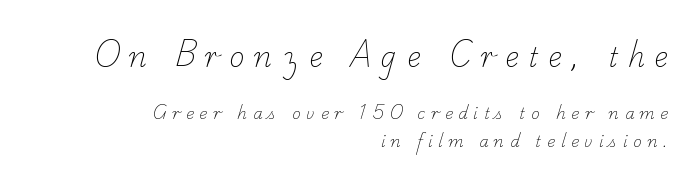
{"bold": "no", "underline": "no", "align": "right", "line_spacing_ratio": 1.85, "letter_spacing": "wide", "letter_spacing_em": 0.38, "larger_block": "first", "size_ratio": 1.73, "glyph_px": 26}
